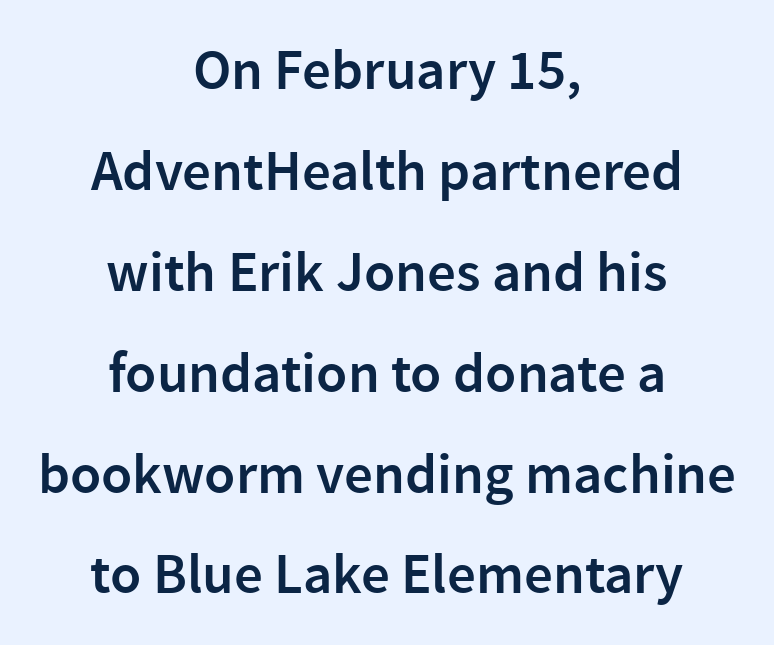
The image shows 57 px semibold sans-serif type, upright; set centered, line spacing 1.77x, normal letter spacing, not underlined; low stroke contrast and a medium x-height.
